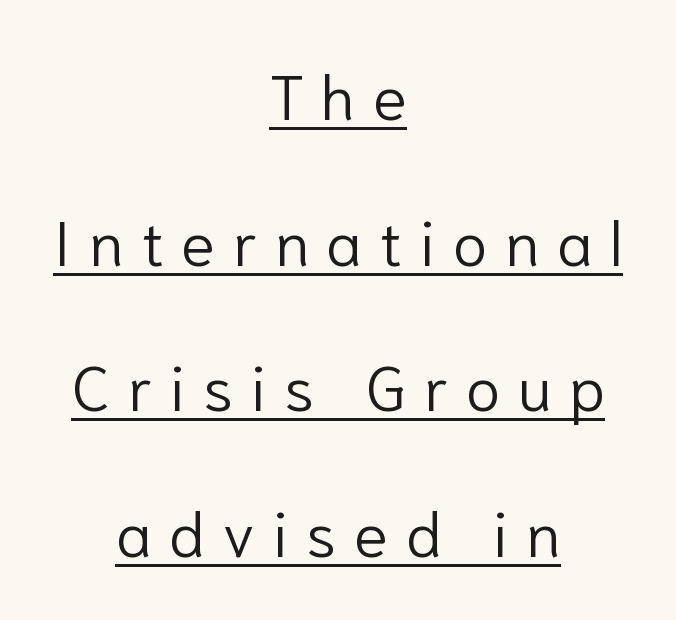
Weight: in the light-to-regular range. The passage shown is typed in a proportional face where columns would drift. Classification — sans serif. This sample uses an upright cut, with every glyph sitting square on the baseline. Notice the wide empty band between every row — that's loose leading.
